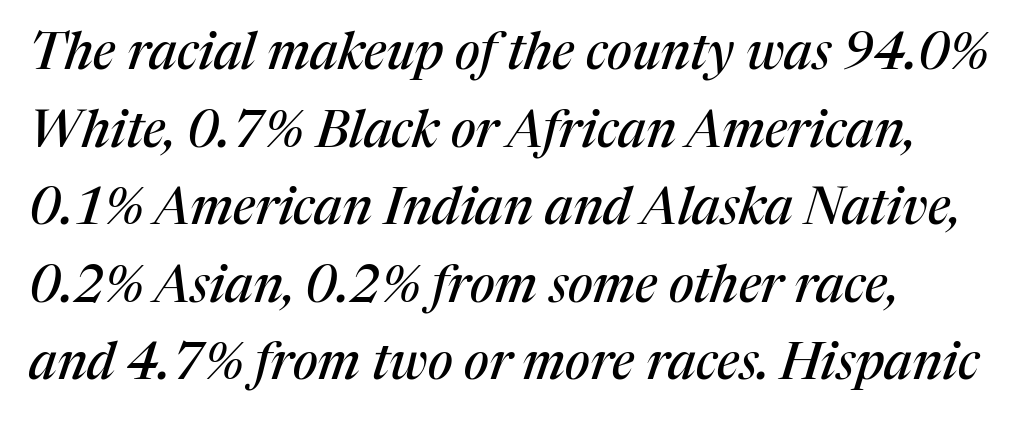
The font family rendered here belongs to the serif group. This rendering features lettering with no underline. Is this a fixed-width face? No — the glyphs have proportional, varying widths. The passage shown leans; its letterforms are oblique.
